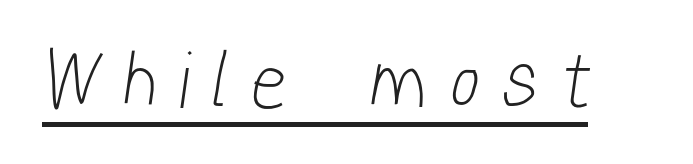
{"serif": "no", "bold": "no", "weight": "light", "width": "condensed", "stroke_contrast": "low", "x_height": "medium", "monospaced": "no", "underline": "yes", "letter_spacing": "wide", "letter_spacing_em": 0.36, "glyph_px": 79}
